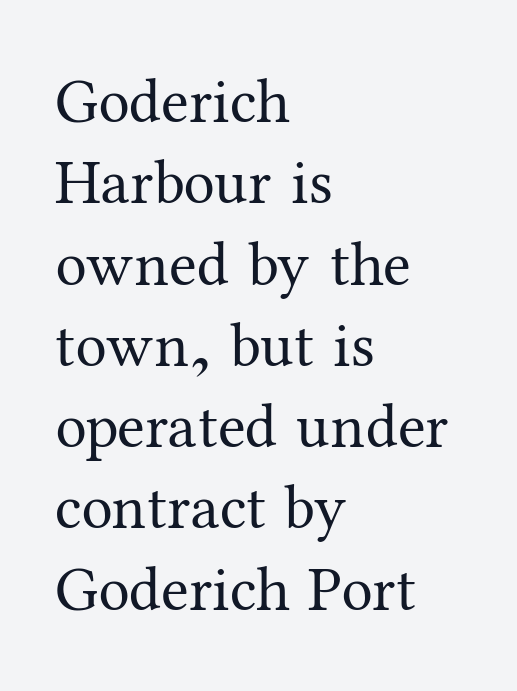
{"serif": "yes", "italic": "no", "bold": "no", "weight": "regular", "width": "normal", "stroke_contrast": "medium", "x_height": "medium", "monospaced": "no", "underline": "no", "align": "left", "line_spacing": "normal", "line_spacing_ratio": 1.29, "letter_spacing": "normal", "letter_spacing_em": 0.0, "glyph_px": 63}
